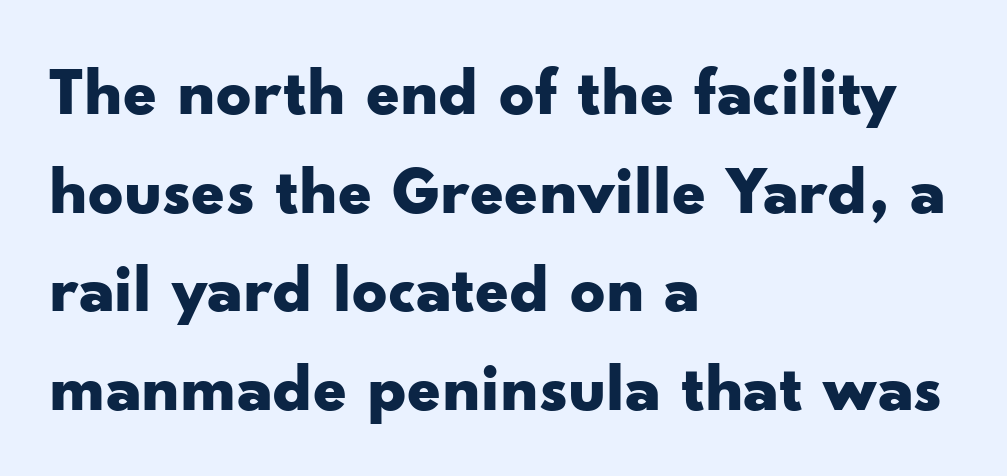
{"serif": "no", "italic": "no", "bold": "yes", "weight": "bold", "width": "wide", "stroke_contrast": "low", "x_height": "small", "monospaced": "no", "underline": "no", "align": "left", "line_spacing": "normal", "line_spacing_ratio": 1.43, "letter_spacing": "normal", "letter_spacing_em": 0.0, "glyph_px": 69}
